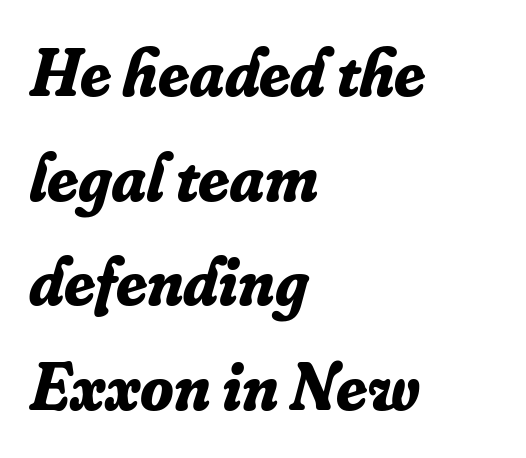
{"serif": "yes", "italic": "yes", "lean": "right", "slant_degrees": 16, "bold": "yes", "weight": "bold", "width": "normal", "stroke_contrast": "low", "x_height": "small", "monospaced": "no", "underline": "no", "align": "left", "line_spacing": "normal", "line_spacing_ratio": 1.54, "letter_spacing": "normal", "letter_spacing_em": 0.0, "glyph_px": 68}
